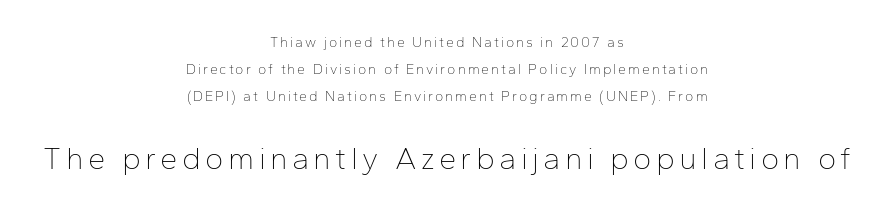
Q: Is the text bold? A: No.
Q: Is the text italic (slanted)? A: No, it is upright.
Q: Is the typeface a serif or a sans-serif typeface? A: Sans-serif.
Q: Is the text underlined? A: No.
Q: How is the paragraph aligned? A: Centered.
Q: Is the spacing between lines tight, normal or loose? A: Loose.
Q: Which block of text is set in a larger size, the first (top) or the second (bottom)? A: The second (bottom) one.
Q: Width (condensed, normal, or wide)? A: Normal.
Q: Stroke contrast? A: Low.
Q: x-height? A: Medium.
Q: Monospaced? A: No.
